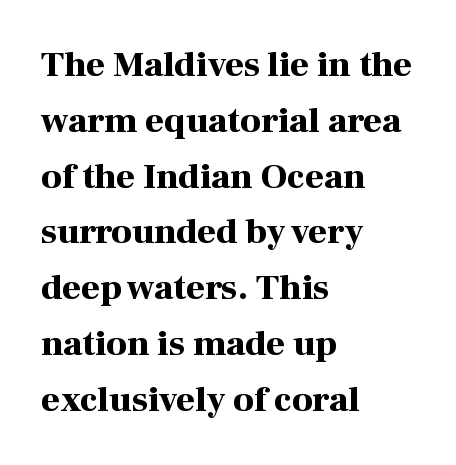
The image shows 36 px bold serif type, upright; set left-aligned, normal line spacing (1.55x), normal letter spacing, not underlined; high stroke contrast and a medium x-height.
